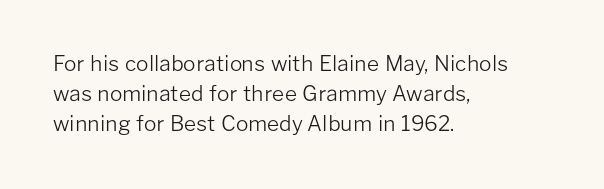
{"italic": "no", "bold": "no", "underline": "no", "align": "left", "line_spacing": "normal", "line_spacing_ratio": 1.44, "letter_spacing": "normal", "letter_spacing_em": 0.0, "glyph_px": 21}
